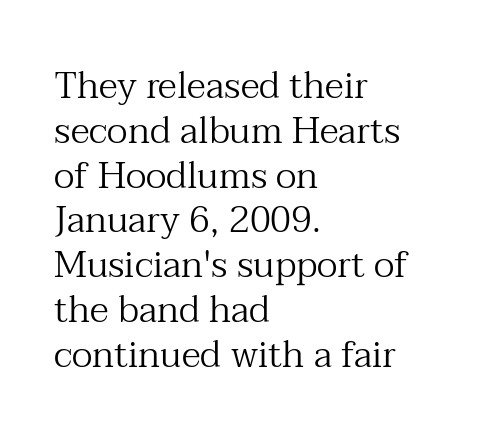
Compared with a centered layout, this one pins lines to the left instead. Heaviness? Minimal to ordinary, like unemphasized prose. Characters remain perfectly vertical along every line. Think of a printed novel: that variable character pitch is what you see here. The designer went with a serif here, giving each stem small feet. The zone under the glyphs is completely vacant.
